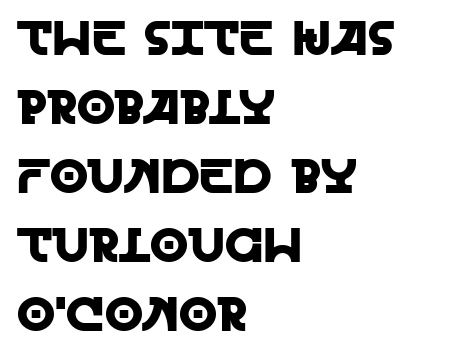
{"serif": "no", "italic": "no", "width": "normal", "x_height": "large", "monospaced": "no", "underline": "no", "align": "left", "line_spacing": "normal", "line_spacing_ratio": 1.41, "letter_spacing": "normal", "letter_spacing_em": 0.0, "glyph_px": 49}
